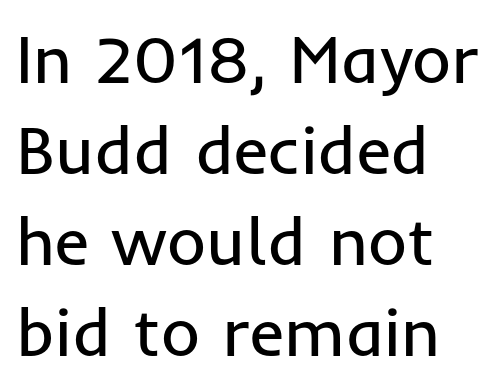
In terms of letterform style, serifs are entirely absent. Summary of vertical rhythm: regular, with standard interline spacing. The setting favours the left margin, as ordinary paragraphs usually do. Looks like regular typesetting: each glyph gets only the width it needs.
